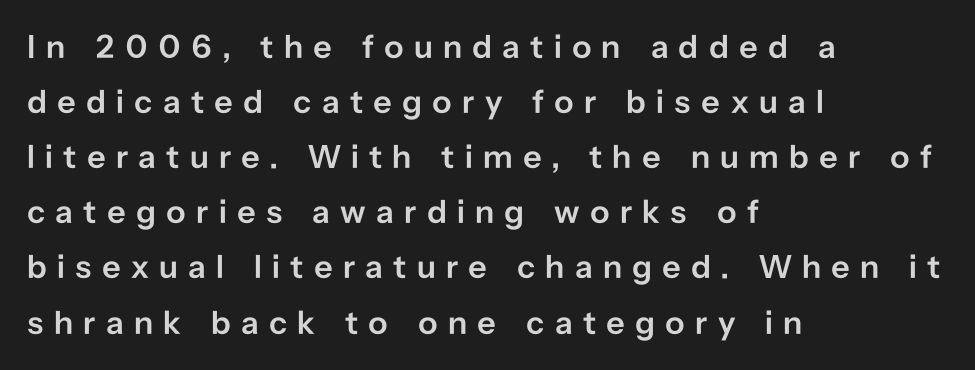
Bare-footed words on every line. The typography opts for an upright posture over an oblique one. The letters carry no serifs — their stems end cleanly without finishing strokes. How are the letters spaced? Widely, with obvious added tracking. These lines are set flush left with a ragged right edge. The rendering uses natural spacing where letterforms have individual widths.
